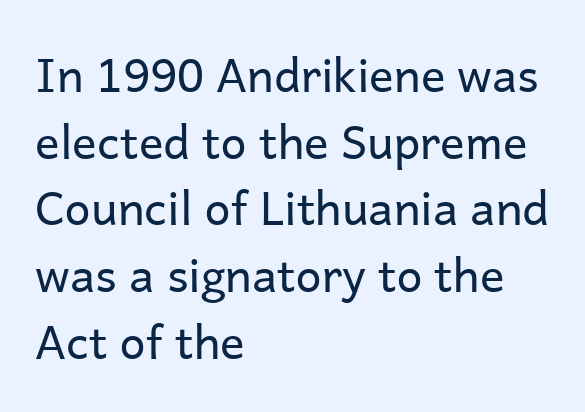
Q: Is the text bold? A: No.
Q: Is the text italic (slanted)? A: No, it is upright.
Q: Is the typeface a serif or a sans-serif typeface? A: Sans-serif.
Q: Is the text underlined? A: No.
Q: How is the paragraph aligned? A: Left-aligned.
Q: Is the spacing between letters normal or unusually wide? A: Normal.
Q: Is the spacing between lines tight, normal or loose? A: Normal.
Q: Width (condensed, normal, or wide)? A: Normal.
Q: Stroke contrast? A: Low.
Q: x-height? A: Medium.
Q: Monospaced? A: No.
